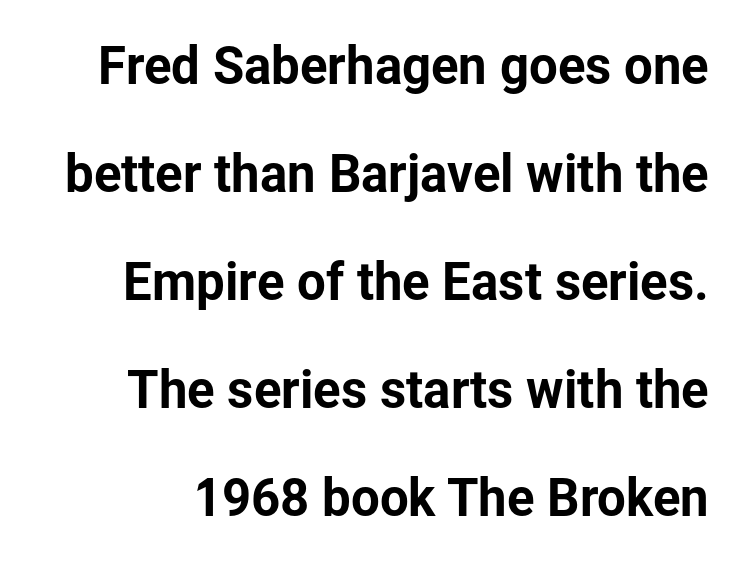
Q: Is the text italic (slanted)? A: No, it is upright.
Q: Is the typeface a serif or a sans-serif typeface? A: Sans-serif.
Q: Is the text underlined? A: No.
Q: Is the spacing between letters normal or unusually wide? A: Normal.
Q: Is the spacing between lines tight, normal or loose? A: Loose.
Q: Width (condensed, normal, or wide)? A: Normal.
Q: Stroke contrast? A: Low.
Q: x-height? A: Medium.
Q: Monospaced? A: No.
